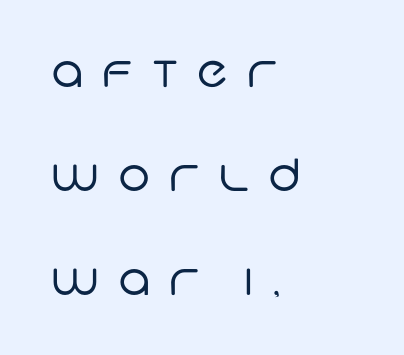
{"serif": "no", "bold": "no", "weight": "regular", "width": "normal", "stroke_contrast": "low", "x_height": "large", "monospaced": "no", "underline": "no", "align": "left", "line_spacing": "loose", "line_spacing_ratio": 2.31, "letter_spacing": "wide", "letter_spacing_em": 0.42, "glyph_px": 45}
